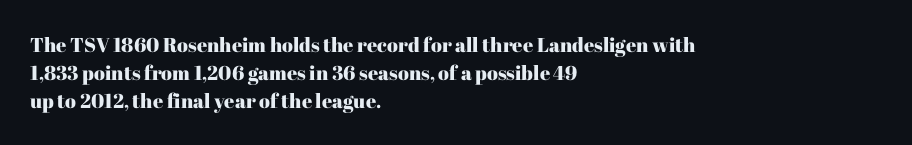
The image shows 20 px text type, upright; set left-aligned, normal line spacing (1.41x), normal letter spacing, not underlined.
